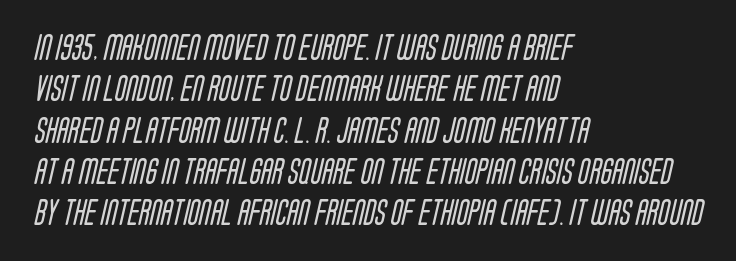
The cut favours lightness, reaching ordinary text weight at its darkest. One-word summary of the alignment: left. One glance says typical: line gaps are just what's usual. No word sits above an underline. The type is set solid horizontally, with unmodified tracking.
